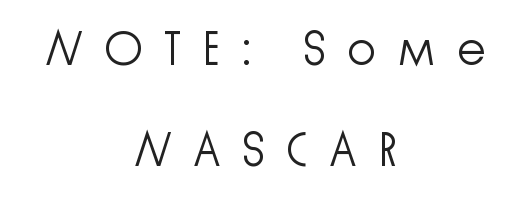
Q: Is the text bold? A: No.
Q: Is the text italic (slanted)? A: No, it is upright.
Q: Is the typeface a serif or a sans-serif typeface? A: Sans-serif.
Q: Is the text underlined? A: No.
Q: How is the paragraph aligned? A: Centered.
Q: Is the spacing between letters normal or unusually wide? A: Unusually wide.
Q: Is the spacing between lines tight, normal or loose? A: Loose.
Q: Width (condensed, normal, or wide)? A: Normal.
Q: Stroke contrast? A: Low.
Q: x-height? A: Medium.
Q: Monospaced? A: No.
